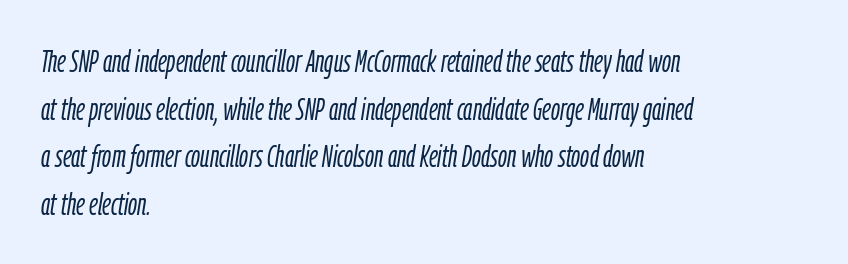
Does the leading feel generous? No, just average. Style check: oblique. The lines are quadded left. Weight: not bold — regular or lighter. Default kerning and tracking; the words read as compact shapes.
